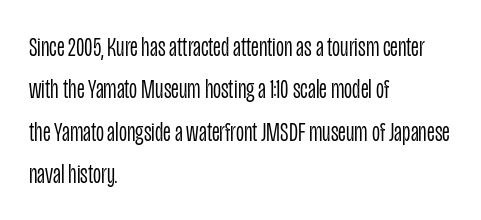
Type without underlining. There is no visible air inserted between adjacent glyphs. The text block is weighted toward the left margin, trailing off unevenly rightward. Type style note: lacks serifs.
